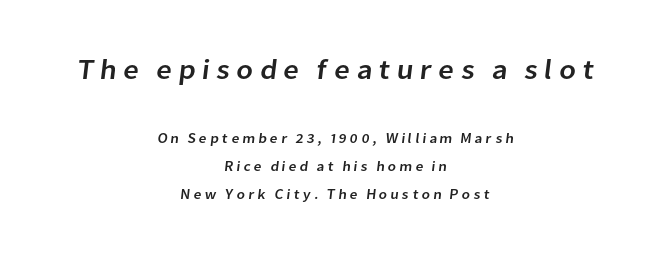
The image shows 28 px sans-serif type; set centered, loose line spacing (1.99x), unusually wide letter spacing (+0.21 em), not underlined; the first (top) block is 2.0x larger; low stroke contrast and a medium x-height.
